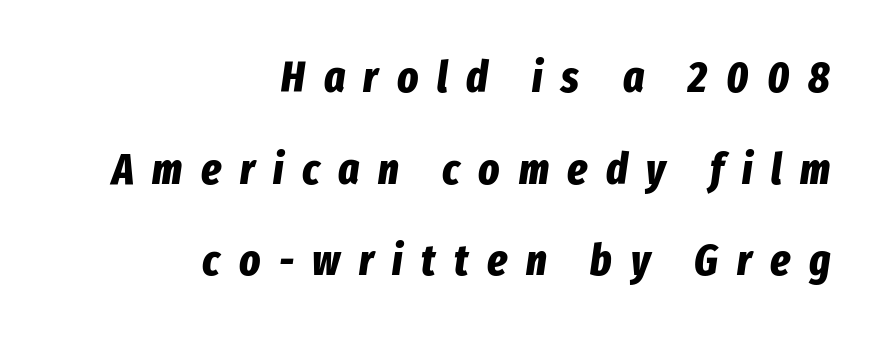
Q: Is the text bold? A: Yes.
Q: Is the text italic (slanted)? A: Yes, it leans right by about 8 degrees.
Q: Is the text underlined? A: No.
Q: How is the paragraph aligned? A: Right-aligned.
Q: Is the spacing between letters normal or unusually wide? A: Unusually wide.
Q: Is the spacing between lines tight, normal or loose? A: Loose.
Q: Width (condensed, normal, or wide)? A: Condensed.
Q: Stroke contrast? A: Low.
Q: x-height? A: Medium.
Q: Monospaced? A: No.
